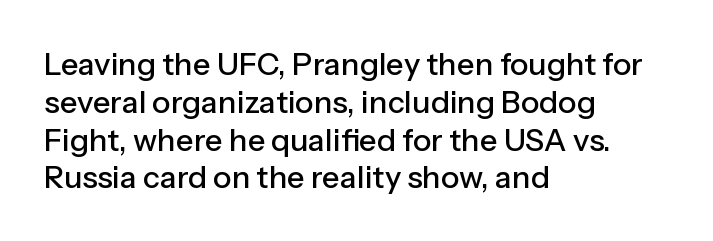
Q: Is the text italic (slanted)? A: No, it is upright.
Q: Is the typeface a serif or a sans-serif typeface? A: Sans-serif.
Q: Is the text underlined? A: No.
Q: How is the paragraph aligned? A: Left-aligned.
Q: Is the spacing between letters normal or unusually wide? A: Normal.
Q: Width (condensed, normal, or wide)? A: Normal.
Q: Stroke contrast? A: Low.
Q: x-height? A: Medium.
Q: Monospaced? A: No.
